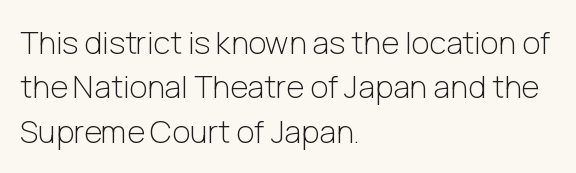
A typesetter would call this leading conventional body-copy spacing. To sum up the face: it is a sans, with no serifs. Horizontally, the lines are justified to the leading edge only. Nothing heavy about these letters — not bold at all.
